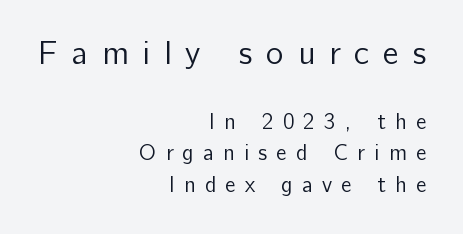
Visually the block forms a straight wall on the right and a jagged coastline on the left. Which of the two is more prominent by size? The first, at the top. The zone under the glyphs is completely vacant. One glance says typical: line gaps are just what's usual. This sample uses an upright cut, with every glyph sitting square on the baseline. Loose tracking; the words dissolve into strings of separated letters.
